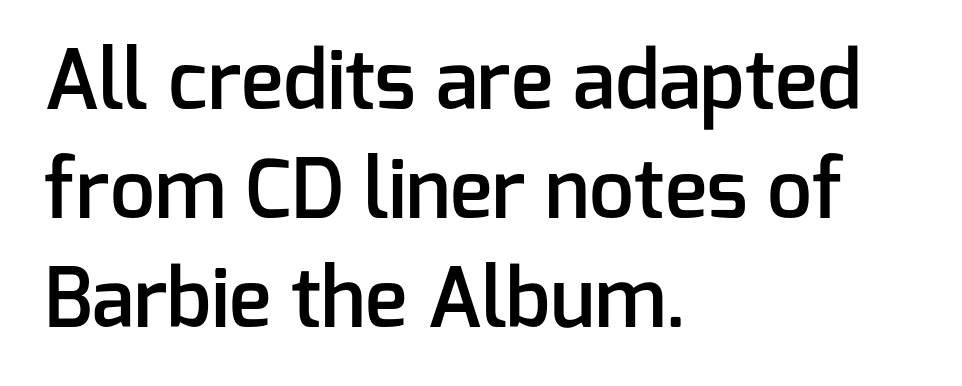
The image shows 80 px semibold sans-serif type, upright; set left-aligned, normal line spacing (1.36x), normal letter spacing, not underlined; low stroke contrast and a medium x-height.
